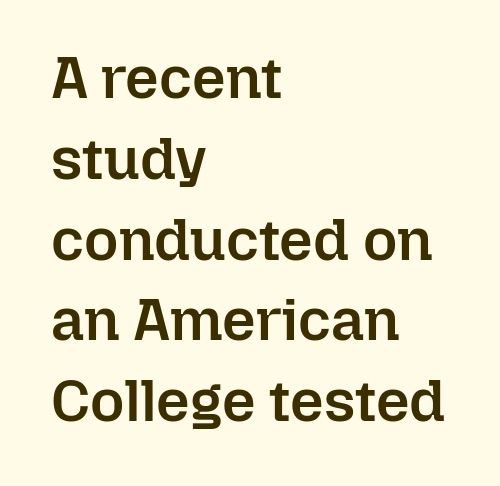
The image shows 59 px semibold type, upright; set left-aligned, normal line spacing (1.37x), normal letter spacing, not underlined; low stroke contrast and a medium x-height.
